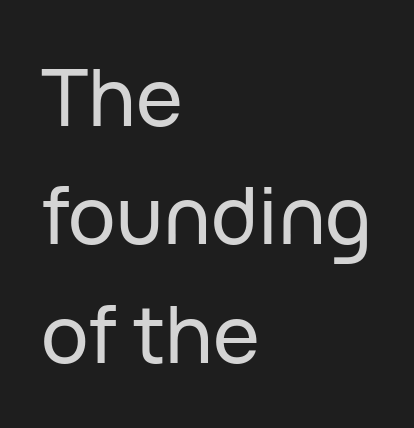
{"serif": "no", "italic": "no", "width": "normal", "stroke_contrast": "low", "x_height": "medium", "monospaced": "no", "underline": "no", "align": "left", "line_spacing": "normal", "line_spacing_ratio": 1.5, "letter_spacing": "normal", "letter_spacing_em": 0.0, "glyph_px": 79}
